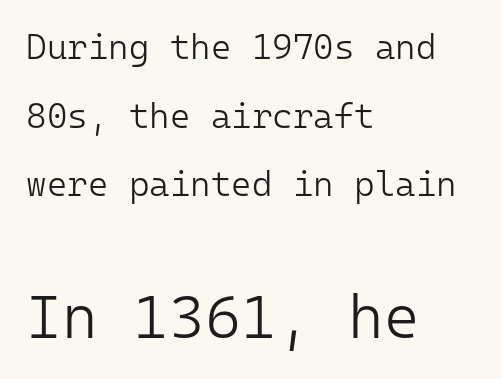
{"serif": "no", "italic": "no", "bold": "no", "weight": "light", "width": "normal", "stroke_contrast": "low", "x_height": "medium", "monospaced": "yes", "underline": "no", "align": "left", "line_spacing": "loose", "line_spacing_ratio": 1.96, "letter_spacing": "normal", "letter_spacing_em": 0.0, "larger_block": "second", "size_ratio": 1.74, "glyph_px": 61}
